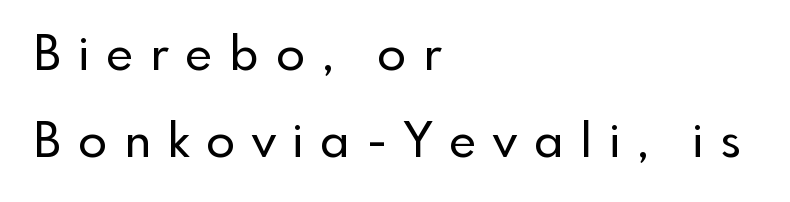
{"serif": "no", "italic": "no", "width": "normal", "x_height": "small", "monospaced": "no", "underline": "no", "align": "left", "line_spacing_ratio": 1.85, "letter_spacing": "wide", "letter_spacing_em": 0.36, "glyph_px": 47}
